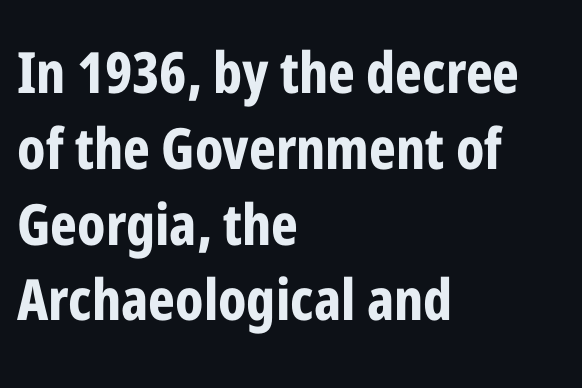
{"serif": "no", "italic": "no", "bold": "yes", "weight": "bold", "width": "condensed", "stroke_contrast": "low", "x_height": "medium", "monospaced": "no", "underline": "no", "align": "left", "line_spacing": "normal", "line_spacing_ratio": 1.33, "letter_spacing": "normal", "letter_spacing_em": 0.0, "glyph_px": 57}
